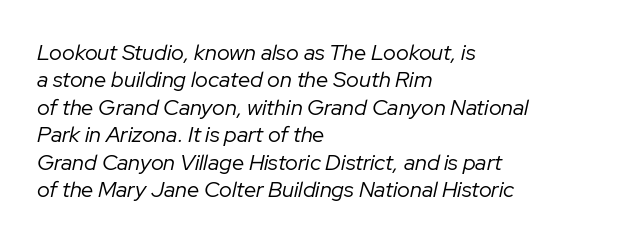
Honestly, the letter spacing is just normal — you wouldn't notice it. Caption: multi-line text, flush left, ragged right. Nobody drew a line under any word here. Successive baselines arrive at the customary interval.
